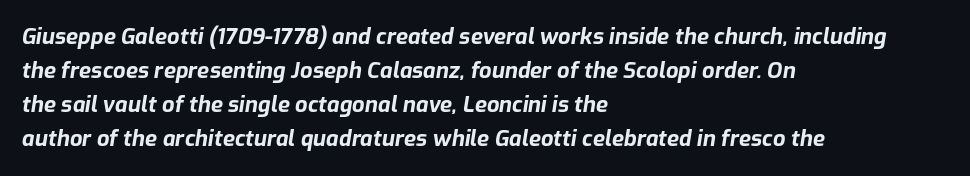
Q: Is the text bold? A: Yes.
Q: Is the text italic (slanted)? A: Yes, it leans right by about 9 degrees.
Q: Is the text underlined? A: No.
Q: How is the paragraph aligned? A: Left-aligned.
Q: Is the spacing between letters normal or unusually wide? A: Normal.
Q: Is the spacing between lines tight, normal or loose? A: Normal.
